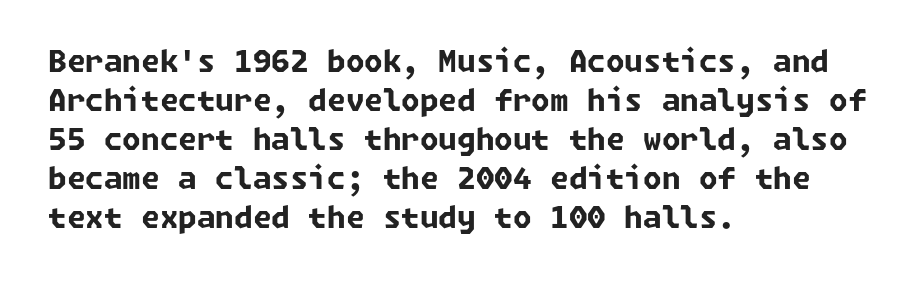
The image shows 30 px bold sans-serif type; set left-aligned, normal line spacing (1.3x), normal letter spacing, not underlined; low stroke contrast and a medium x-height.
